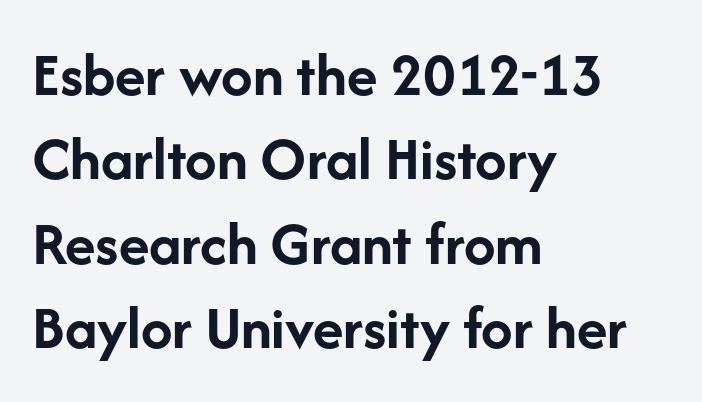
Q: Is the text bold? A: Yes.
Q: Is the text italic (slanted)? A: No, it is upright.
Q: Is the typeface a serif or a sans-serif typeface? A: Sans-serif.
Q: Is the text underlined? A: No.
Q: How is the paragraph aligned? A: Left-aligned.
Q: Is the spacing between letters normal or unusually wide? A: Normal.
Q: Is the spacing between lines tight, normal or loose? A: Normal.
Q: Width (condensed, normal, or wide)? A: Normal.
Q: Stroke contrast? A: Low.
Q: x-height? A: Medium.
Q: Monospaced? A: No.
